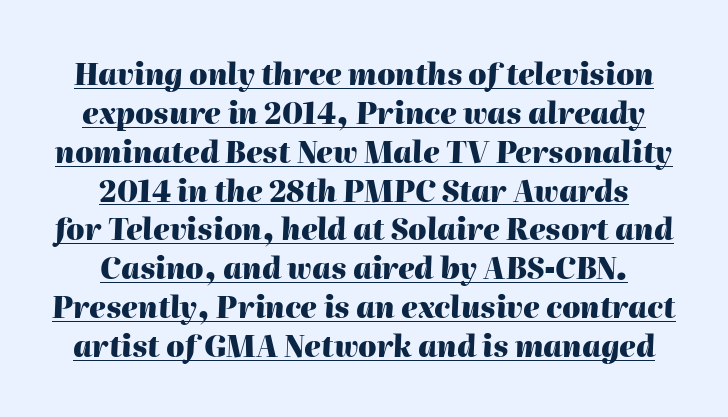
The image shows 29 px heavy type, italic (leaning right); set centered, normal line spacing (1.34x), normal letter spacing, underlined; high stroke contrast and a medium x-height.
